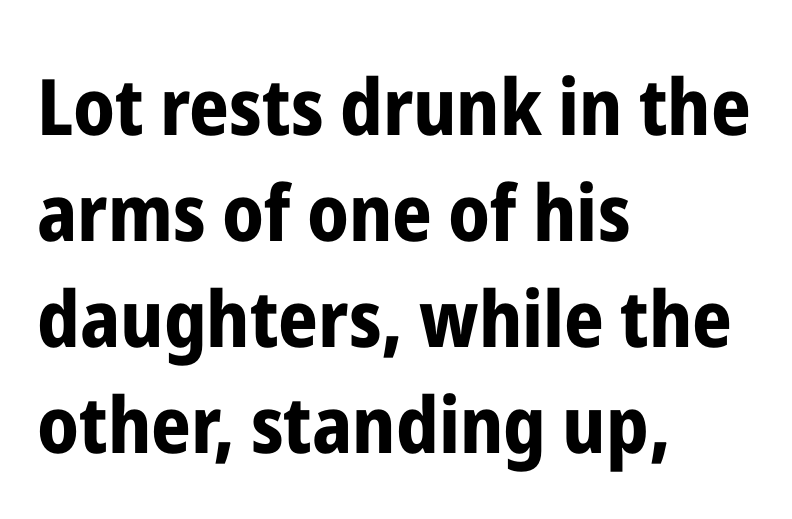
The image shows 78 px bold, condensed sans-serif type, upright; set left-aligned, normal line spacing (1.36x), normal letter spacing, not underlined; low stroke contrast and a medium x-height.
